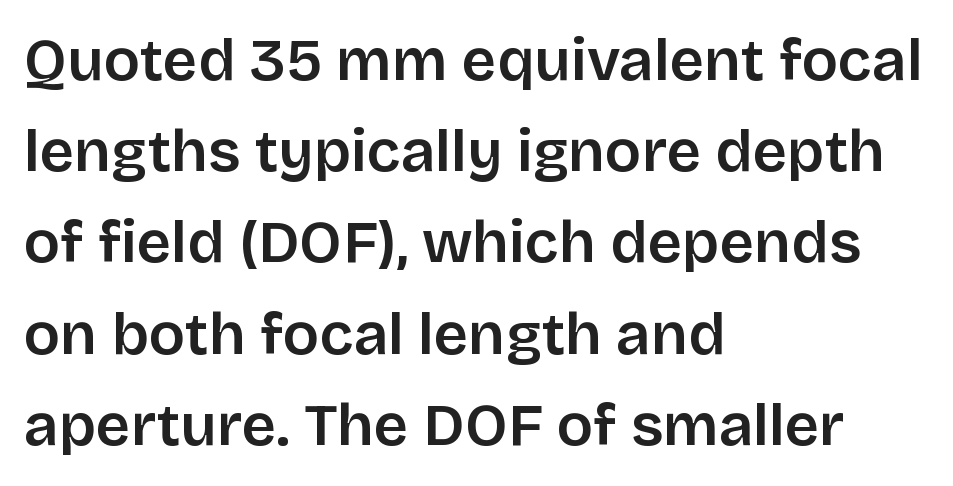
Q: Is the text bold? A: Semi-bold.
Q: Is the text italic (slanted)? A: No, it is upright.
Q: Is the typeface a serif or a sans-serif typeface? A: Sans-serif.
Q: Is the text underlined? A: No.
Q: How is the paragraph aligned? A: Left-aligned.
Q: Is the spacing between letters normal or unusually wide? A: Normal.
Q: Is the spacing between lines tight, normal or loose? A: Normal.
Q: Width (condensed, normal, or wide)? A: Normal.
Q: Stroke contrast? A: Low.
Q: x-height? A: Large.
Q: Monospaced? A: No.
